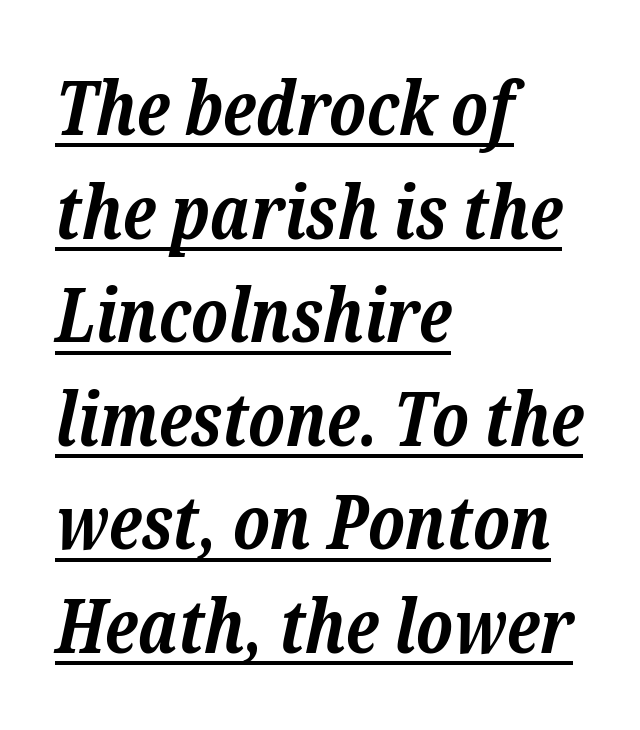
Standard letterfit; no display-style spreading of the glyphs. The passage shown leans; its letterforms are oblique. Serif or sans? Serif — the stroke terminals have little feet. Horizontal bands of white between lines are of average thickness. This sample carries an underscore along the baseline area.
